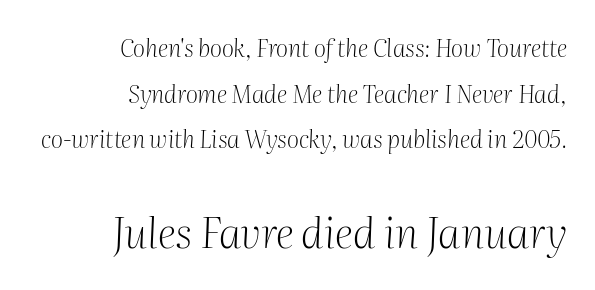
Q: Is the text bold? A: No.
Q: Is the text italic (slanted)? A: Yes, it leans right by about 2 degrees.
Q: Is the typeface a serif or a sans-serif typeface? A: Serif.
Q: Is the text underlined? A: No.
Q: How is the paragraph aligned? A: Right-aligned.
Q: Is the spacing between letters normal or unusually wide? A: Normal.
Q: Is the spacing between lines tight, normal or loose? A: Loose.
Q: Which block of text is set in a larger size, the first (top) or the second (bottom)? A: The second (bottom) one.
Q: Width (condensed, normal, or wide)? A: Normal.
Q: Stroke contrast? A: Medium.
Q: x-height? A: Medium.
Q: Monospaced? A: No.
